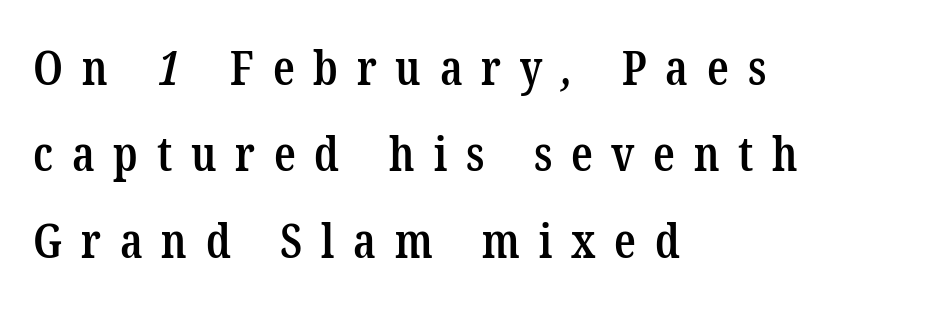
The letterforms stand isolated, each surrounded by extra space. Stroke terminals: seriffed. The lines are quadded left. Anything drawn beneath the words? Only blank space.
